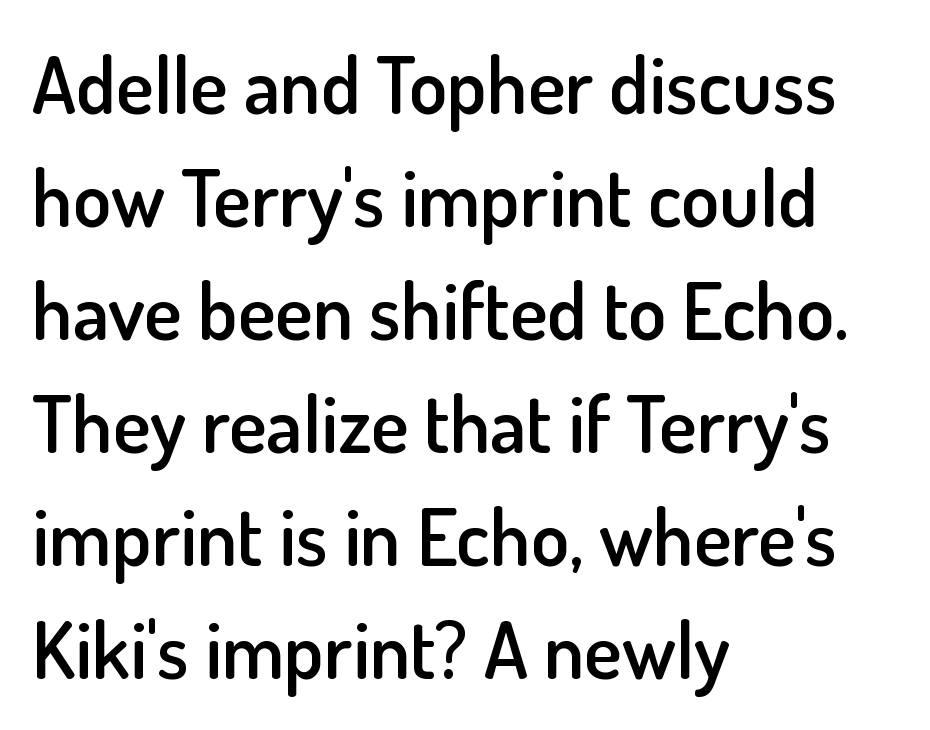
Q: Is the text bold? A: Semi-bold.
Q: Is the text italic (slanted)? A: No, it is upright.
Q: Is the typeface a serif or a sans-serif typeface? A: Sans-serif.
Q: Is the text underlined? A: No.
Q: How is the paragraph aligned? A: Left-aligned.
Q: Is the spacing between letters normal or unusually wide? A: Normal.
Q: Is the spacing between lines tight, normal or loose? A: Normal.
Q: Width (condensed, normal, or wide)? A: Normal.
Q: Stroke contrast? A: Low.
Q: x-height? A: Small.
Q: Monospaced? A: No.
